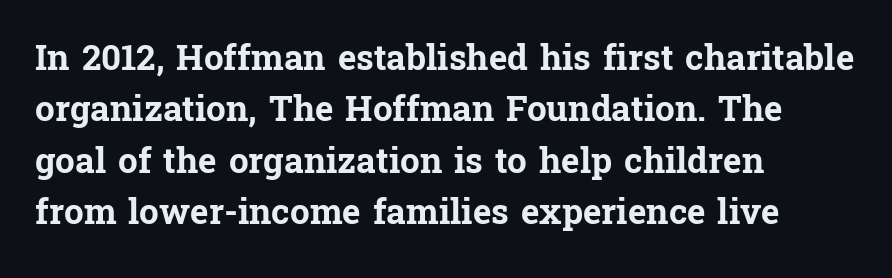
Tall strokes in this sample are plumb rather than angled. Notice how the passage keeps a crisp vertical edge on the left only. A typesetter would call this leading conventional body-copy spacing. The rendering shows small feet on the letterforms — a serif design. The rendering uses a bold face; every stroke is thick and dark. The foot of each line stays bare and open.
